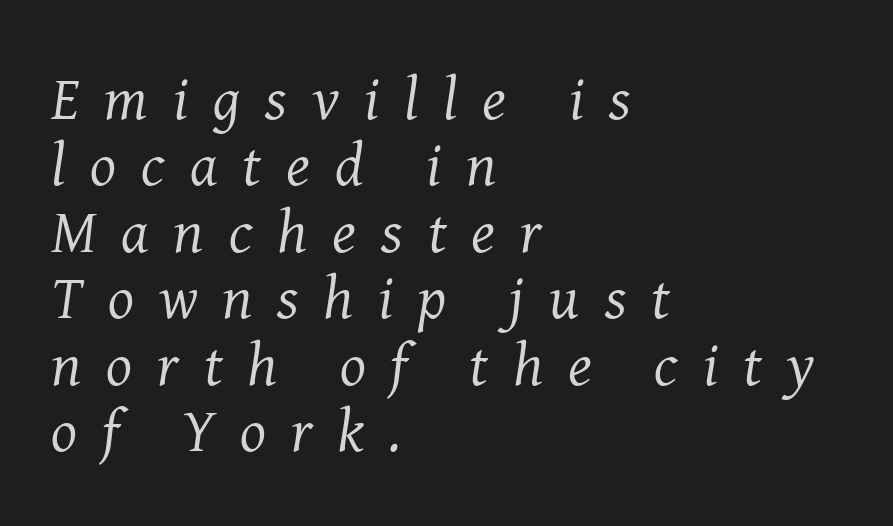
The image shows 61 px regular-weight serif type, italic (leaning right); set left-aligned, tight line spacing (1.09x), unusually wide letter spacing (+0.41 em), not underlined; medium stroke contrast and a medium x-height.
